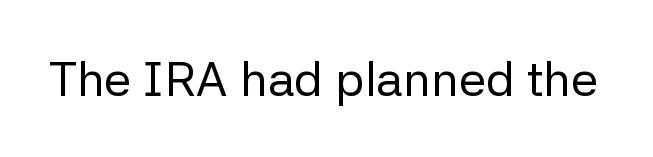
Each letter keeps its own natural width here, so spacing adapts to shape. The letters stand straight up with perfectly vertical stems. Heaviness? Minimal to ordinary, like unemphasized prose. The area under the type is left untouched. A typesetter would label this face a sans.
